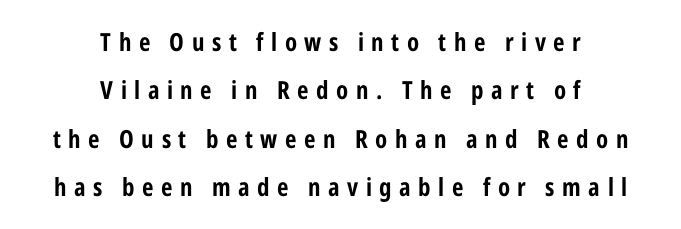
Q: Is the text bold? A: Yes.
Q: Is the text italic (slanted)? A: No, it is upright.
Q: Is the text underlined? A: No.
Q: How is the paragraph aligned? A: Centered.
Q: Is the spacing between letters normal or unusually wide? A: Unusually wide.
Q: Is the spacing between lines tight, normal or loose? A: Loose.
